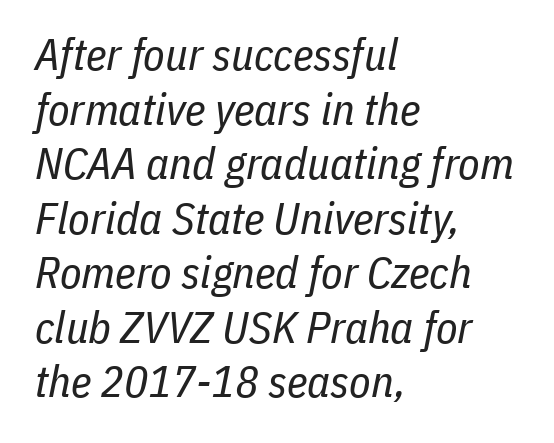
{"italic": "yes", "lean": "right", "slant_degrees": 11, "bold": "no", "weight": "regular", "width": "condensed", "stroke_contrast": "low", "x_height": "medium", "monospaced": "no", "underline": "no", "align": "left", "line_spacing_ratio": 1.24, "letter_spacing": "normal", "letter_spacing_em": 0.0, "glyph_px": 44}
